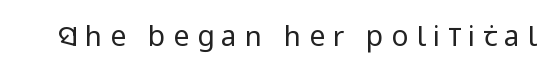
The image shows 28 px regular-weight, condensed sans-serif type, upright; set unusually wide letter spacing (+0.27 em), not underlined; low stroke contrast and a large x-height.
